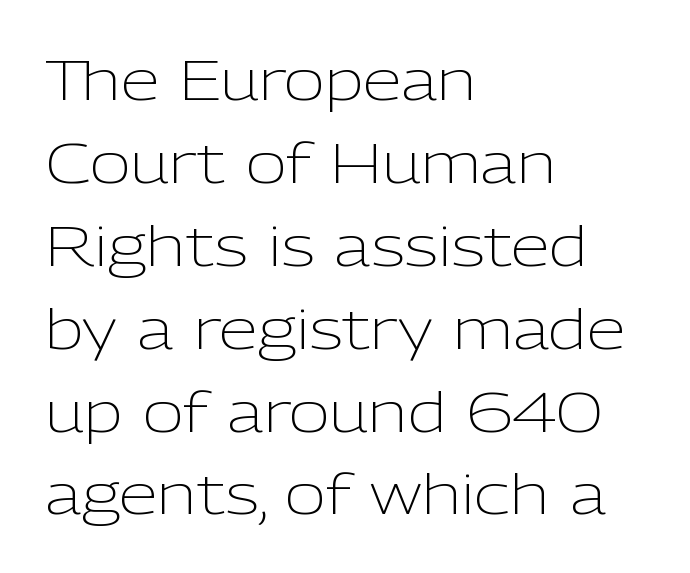
It's the straight-up-and-down kind of type. The typesetting does not lean heavy: it is not bold. This rendering leaves character spacing at its baseline value. Layout note: lines flush left. These lines are rendered in a variable-pitch font.
